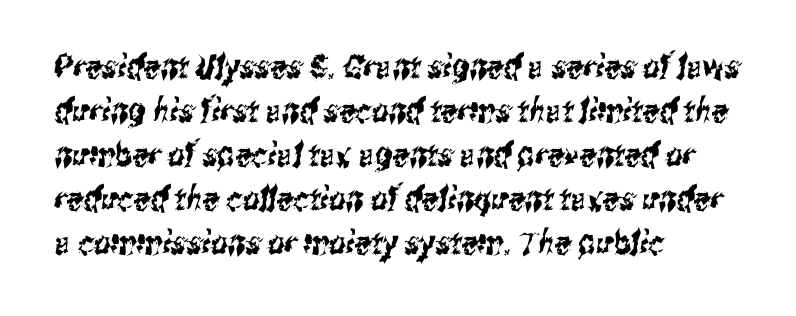
Q: Is the typeface a serif or a sans-serif typeface? A: Sans-serif.
Q: Is the text underlined? A: No.
Q: How is the paragraph aligned? A: Left-aligned.
Q: Is the spacing between letters normal or unusually wide? A: Normal.
Q: Is the spacing between lines tight, normal or loose? A: Normal.
Q: Width (condensed, normal, or wide)? A: Condensed.
Q: Stroke contrast? A: Medium.
Q: x-height? A: Medium.
Q: Monospaced? A: No.
